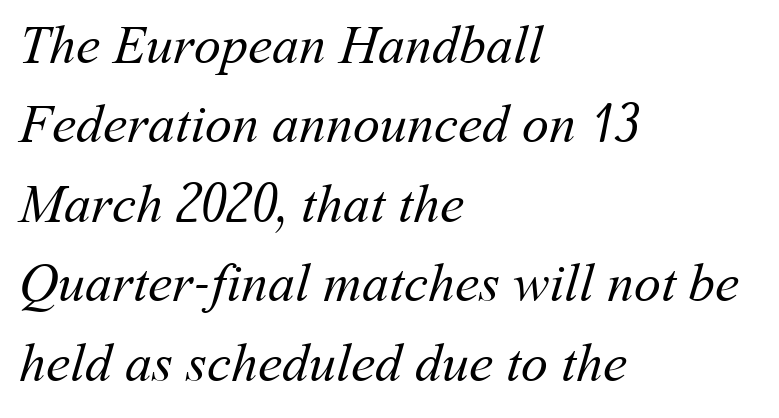
The image shows 54 px regular-weight type; set left-aligned, normal line spacing (1.47x), normal letter spacing, not underlined; medium stroke contrast and a medium x-height.
